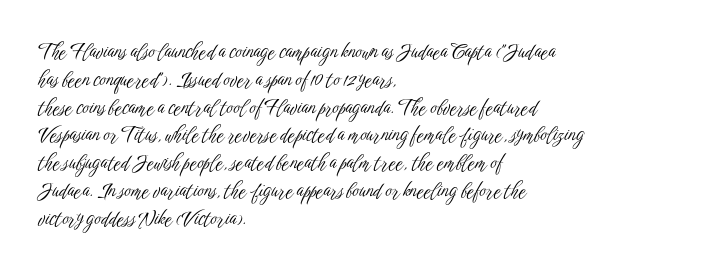
Nothing heavy about these letters — not bold at all. Compared with a centered layout, this one pins lines to the left instead. Spacing between characters is what you'd get straight out of the box. Anything drawn beneath the words? Only blank space.
